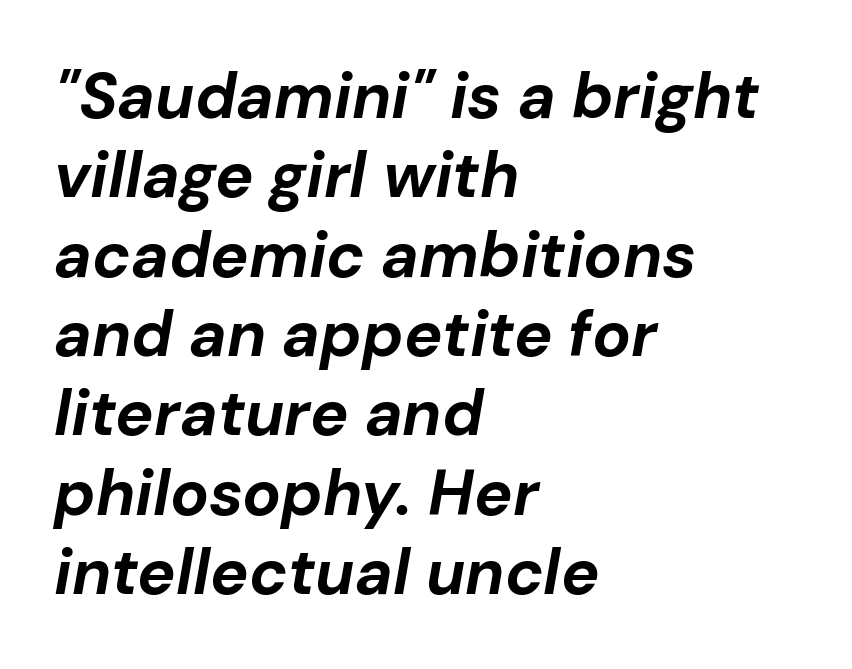
Q: Is the text bold? A: Yes.
Q: Is the text italic (slanted)? A: Yes, it leans right by about 10 degrees.
Q: Is the text underlined? A: No.
Q: How is the paragraph aligned? A: Left-aligned.
Q: Is the spacing between letters normal or unusually wide? A: Normal.
Q: Width (condensed, normal, or wide)? A: Normal.
Q: Stroke contrast? A: Low.
Q: x-height? A: Medium.
Q: Monospaced? A: No.
